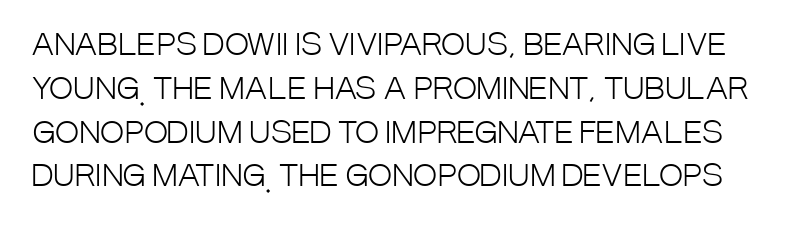
Underline: absent. Varying glyph widths throughout — classic text-font behaviour. These lines sit exactly where default settings would place them. Type style note: lacks serifs. How are the letters spaced? Ordinarily, with no added tracking.
